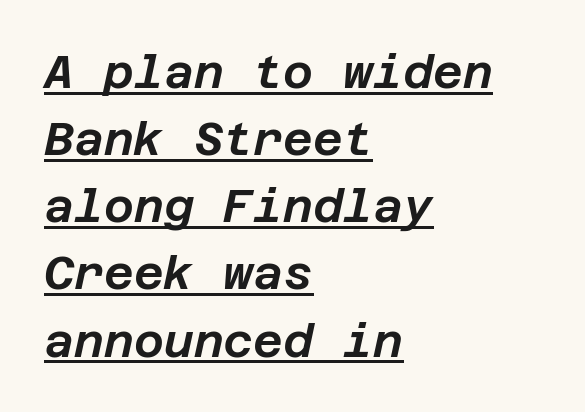
Q: Is the text italic (slanted)? A: Yes, it leans right by about 12 degrees.
Q: Is the text underlined? A: Yes.
Q: How is the paragraph aligned? A: Left-aligned.
Q: Is the spacing between letters normal or unusually wide? A: Normal.
Q: Is the spacing between lines tight, normal or loose? A: Normal.
Q: Width (condensed, normal, or wide)? A: Normal.
Q: Stroke contrast? A: Low.
Q: x-height? A: Large.
